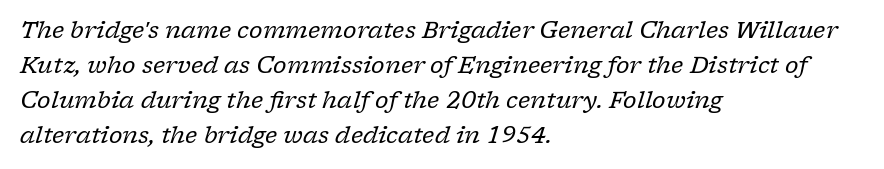
Q: Is the text bold? A: No.
Q: Is the text italic (slanted)? A: Yes, it leans right by about 17 degrees.
Q: Is the text underlined? A: No.
Q: How is the paragraph aligned? A: Left-aligned.
Q: Is the spacing between letters normal or unusually wide? A: Normal.
Q: Is the spacing between lines tight, normal or loose? A: Normal.
